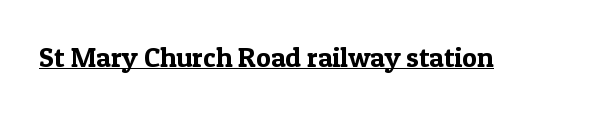
The image shows 28 px serif type, upright; set normal letter spacing, underlined; a medium x-height.
